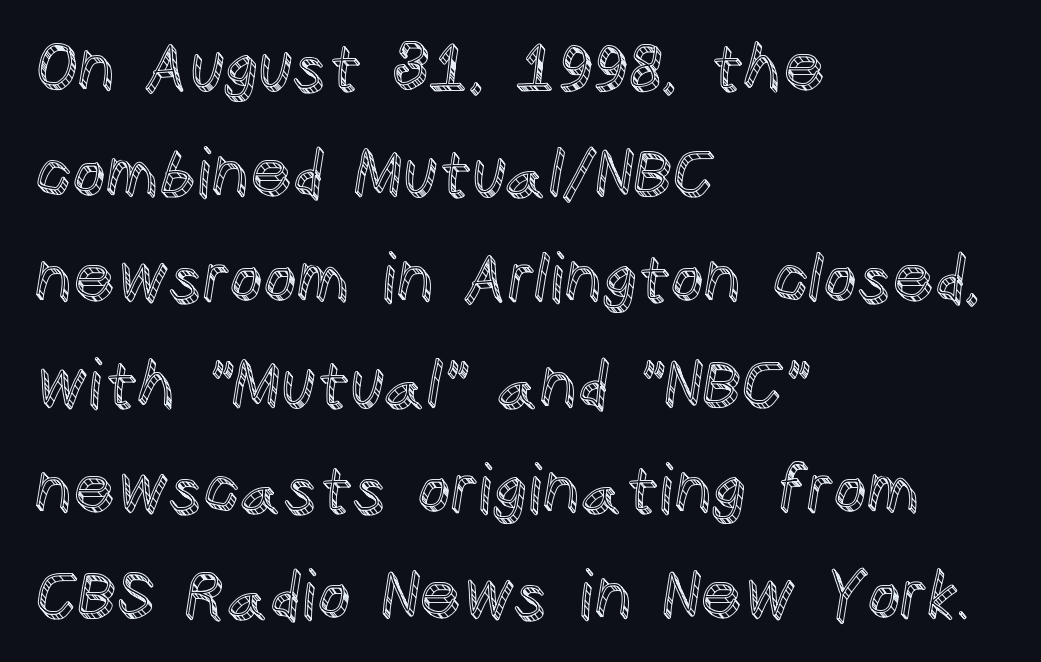
Q: Is the text italic (slanted)? A: Yes.
Q: Is the text underlined? A: No.
Q: How is the paragraph aligned? A: Left-aligned.
Q: Is the spacing between letters normal or unusually wide? A: Normal.
Q: Is the spacing between lines tight, normal or loose? A: Normal.
Q: Width (condensed, normal, or wide)? A: Normal.
Q: x-height? A: Large.
Q: Monospaced? A: No.
